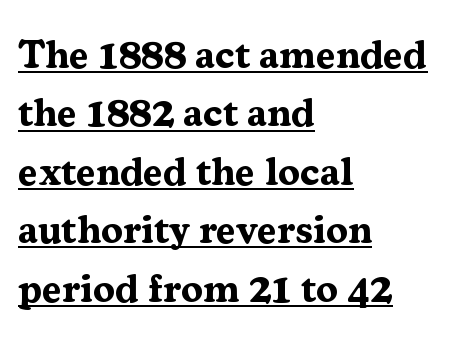
{"serif": "yes", "italic": "no", "bold": "yes", "weight": "bold", "width": "normal", "stroke_contrast": "medium", "x_height": "medium", "monospaced": "no", "underline": "yes", "align": "left", "line_spacing": "normal", "line_spacing_ratio": 1.46, "letter_spacing": "normal", "letter_spacing_em": 0.0, "glyph_px": 40}
